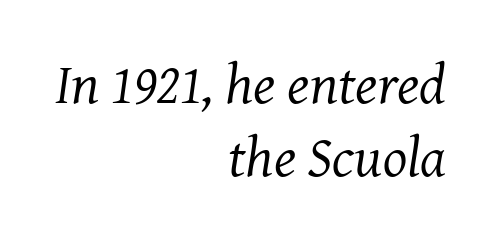
{"serif": "yes", "italic": "yes", "lean": "right", "slant_degrees": 8, "bold": "no", "weight": "regular", "width": "normal", "stroke_contrast": "medium", "x_height": "medium", "monospaced": "no", "underline": "no", "align": "right", "line_spacing": "normal", "line_spacing_ratio": 1.28, "letter_spacing": "normal", "letter_spacing_em": 0.0, "glyph_px": 57}
